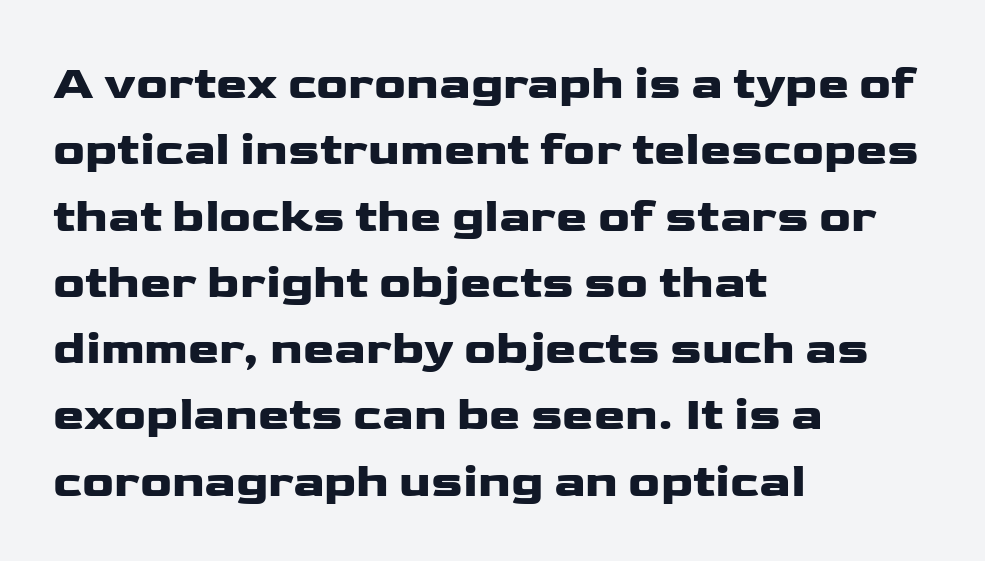
The image shows 47 px wide sans-serif type, upright; set left-aligned, normal line spacing (1.41x), normal letter spacing, not underlined; low stroke contrast and a medium x-height.
